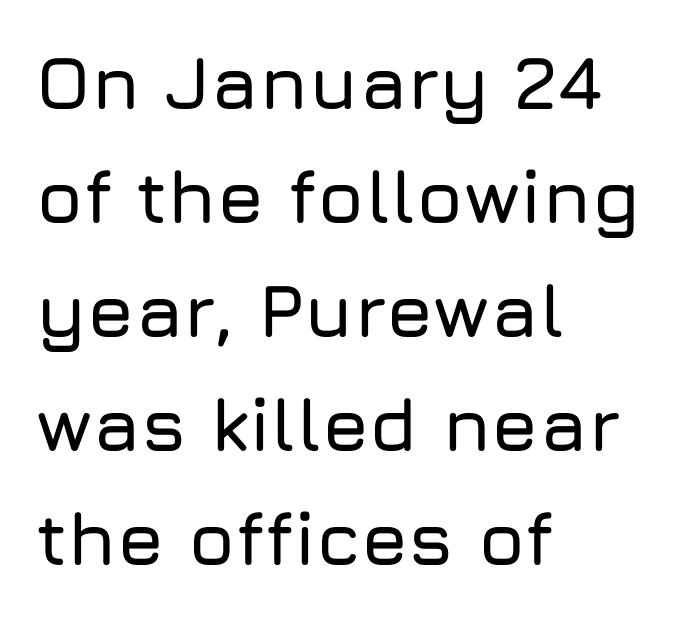
The space beneath each line is pristine and unruled. You could not count columns in this text — the font is proportionally spaced. Left-aligned paragraph, ragged on the right. Italic: no, the glyphs are upright roman. Regular leading. The passage shown is typeset with a sans-serif family.
